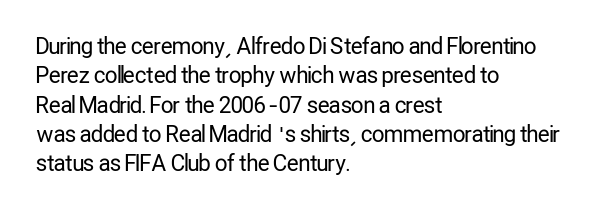
{"italic": "no", "bold": "no", "underline": "no", "align": "left", "line_spacing": "normal", "line_spacing_ratio": 1.33, "letter_spacing": "normal", "letter_spacing_em": 0.0, "glyph_px": 22}
